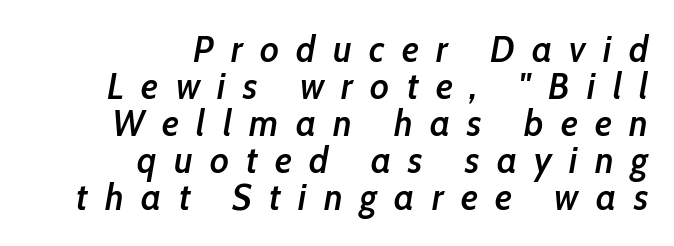
Q: Is the text bold? A: Semi-bold.
Q: Is the text italic (slanted)? A: Yes, it leans right by about 10 degrees.
Q: Is the text underlined? A: No.
Q: How is the paragraph aligned? A: Right-aligned.
Q: Is the spacing between letters normal or unusually wide? A: Unusually wide.
Q: Is the spacing between lines tight, normal or loose? A: Tight.
Q: Width (condensed, normal, or wide)? A: Condensed.
Q: Stroke contrast? A: Low.
Q: x-height? A: Medium.
Q: Monospaced? A: No.
